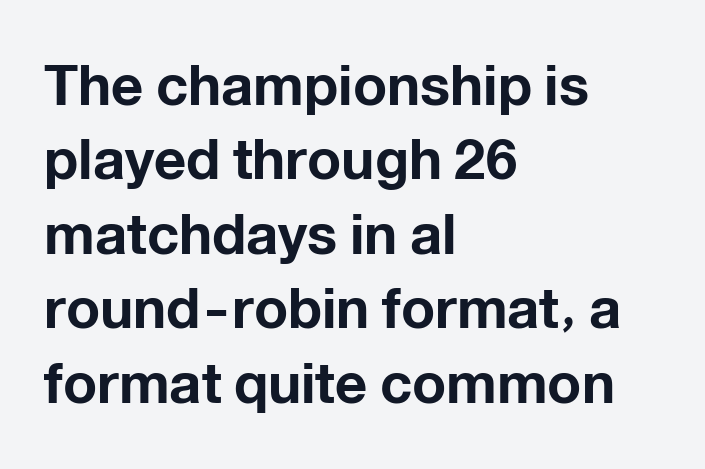
Q: Is the text bold? A: Yes.
Q: Is the text italic (slanted)? A: No, it is upright.
Q: Is the typeface a serif or a sans-serif typeface? A: Sans-serif.
Q: Is the text underlined? A: No.
Q: How is the paragraph aligned? A: Left-aligned.
Q: Is the spacing between letters normal or unusually wide? A: Normal.
Q: Is the spacing between lines tight, normal or loose? A: Normal.
Q: Width (condensed, normal, or wide)? A: Normal.
Q: Stroke contrast? A: Low.
Q: x-height? A: Medium.
Q: Monospaced? A: No.
